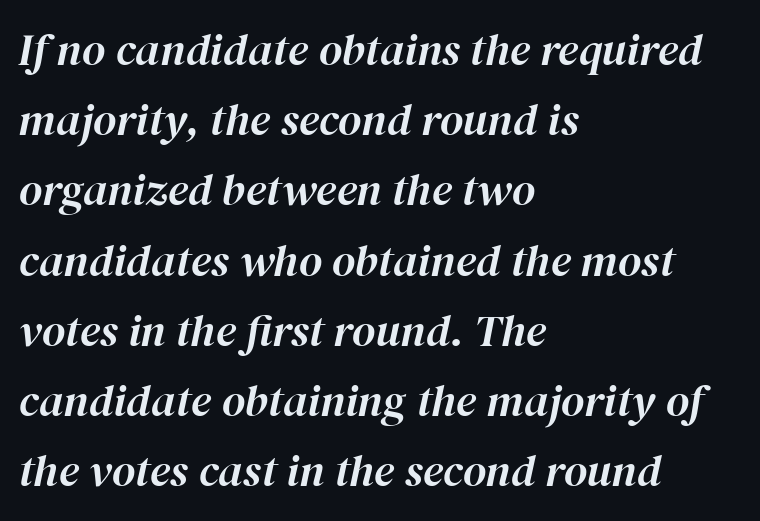
The image shows 45 px text type, italic (leaning right); set left-aligned, normal line spacing (1.56x), normal letter spacing, not underlined; high stroke contrast and a medium x-height.
